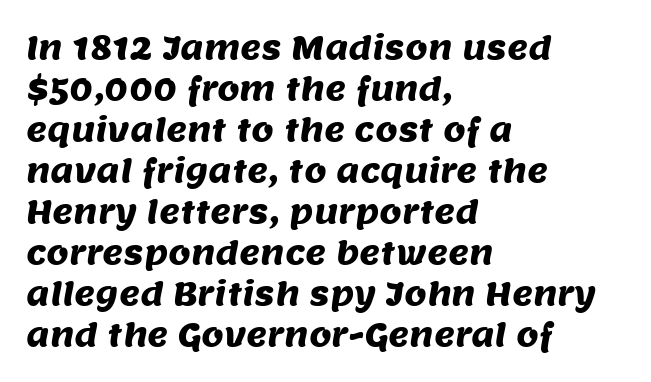
The image shows 32 px sans-serif type; set left-aligned, normal line spacing (1.28x), normal letter spacing, not underlined; medium stroke contrast and a large x-height.
